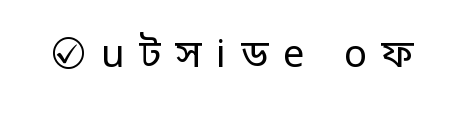
The passage shown is typeset with a sans-serif family. The strip under each line holds only bare page. In terms of posture, this sample is upright. Ink coverage per letter is moderate at most.
